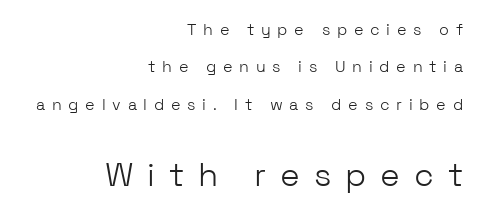
Q: Is the text bold? A: No.
Q: Is the text italic (slanted)? A: No, it is upright.
Q: Is the typeface a serif or a sans-serif typeface? A: Sans-serif.
Q: Is the text underlined? A: No.
Q: How is the paragraph aligned? A: Right-aligned.
Q: Is the spacing between letters normal or unusually wide? A: Unusually wide.
Q: Is the spacing between lines tight, normal or loose? A: Loose.
Q: Which block of text is set in a larger size, the first (top) or the second (bottom)? A: The second (bottom) one.
Q: Width (condensed, normal, or wide)? A: Normal.
Q: Stroke contrast? A: Low.
Q: x-height? A: Medium.
Q: Monospaced? A: No.
